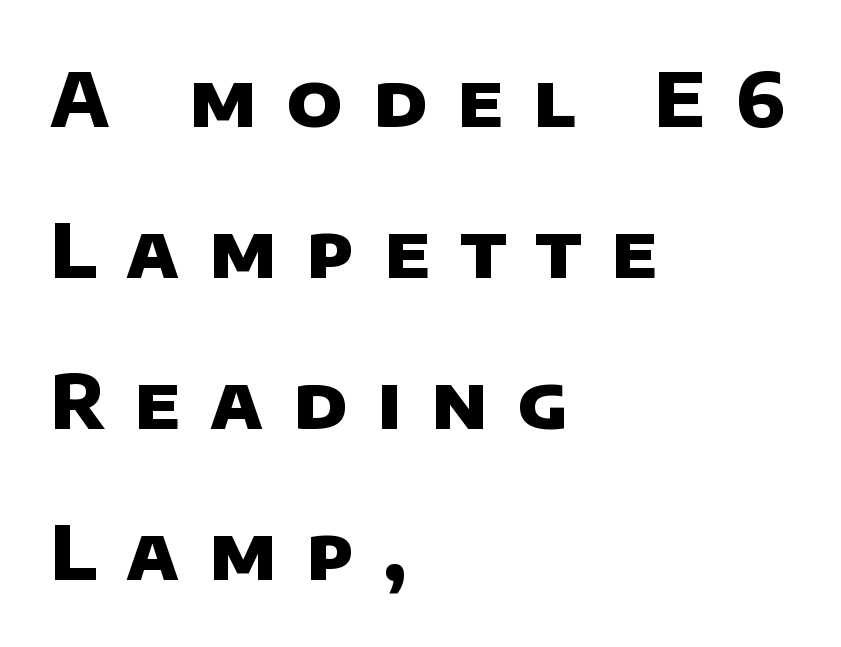
The image shows 74 px heavy sans-serif type; set left-aligned, loose line spacing (2.04x), unusually wide letter spacing (+0.4 em), not underlined; low stroke contrast and a large x-height.
